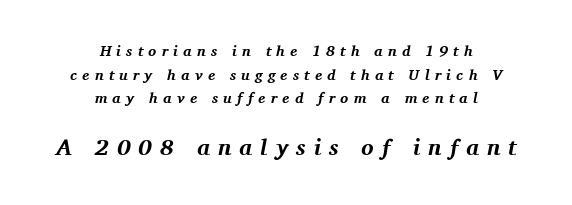
The glyphs are unaccompanied by any horizontal stroke below them. Notice how thick the strokes are: this is what a full bold looks like. The specimen reads as italic at a glance. Leftover space on each line is divided equally before and after the words. The lines sit at an ordinary, default distance from one another.
